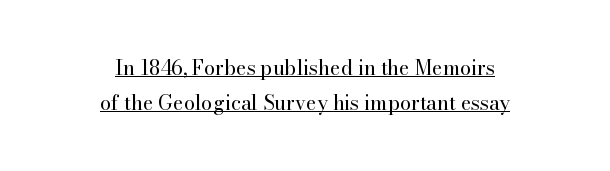
{"italic": "no", "bold": "no", "underline": "yes", "align": "center", "line_spacing_ratio": 1.77, "letter_spacing": "normal", "letter_spacing_em": 0.0, "glyph_px": 20}
